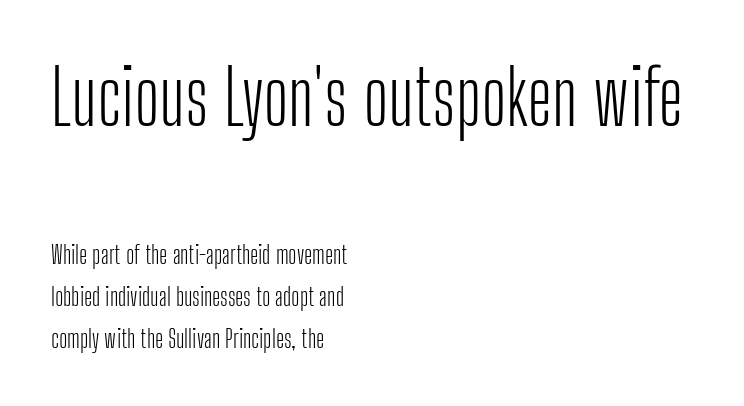
The image shows 76 px light, condensed sans-serif type, upright; set left-aligned, normal line spacing (1.68x), normal letter spacing, not underlined; the first (top) block is 3.04x larger; low stroke contrast and a medium x-height.
